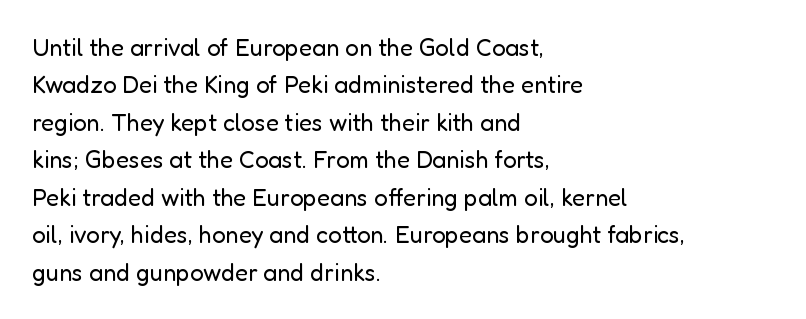
{"italic": "no", "bold": "no", "underline": "no", "align": "left", "line_spacing": "normal", "line_spacing_ratio": 1.56, "letter_spacing": "normal", "letter_spacing_em": 0.0, "glyph_px": 24}
